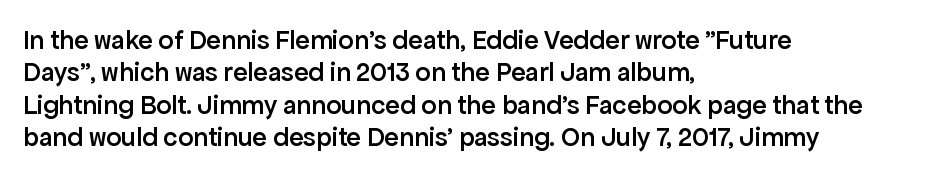
The image shows 27 px text type, upright; set left-aligned, line spacing 1.2x, normal letter spacing, not underlined.
